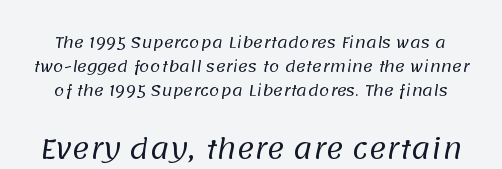
The image shows 27 px text type; set normal line spacing (1.61x), normal letter spacing, not underlined; the second (bottom) block is 1.8x larger.
